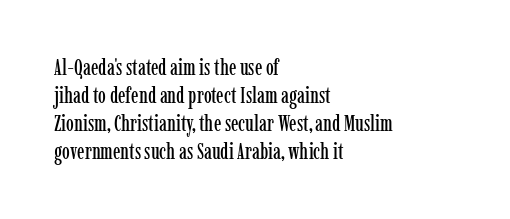
In terms of leading, this rendering sits right in the middle. Do the letters lean? They stand straight. These lines stack with their left ends in a neat column. The zone under the glyphs is completely vacant. The letters sit at their default tracking, neither squeezed nor spread.
